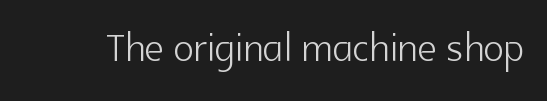
{"serif": "no", "italic": "no", "bold": "no", "weight": "light", "width": "normal", "x_height": "medium", "monospaced": "no", "underline": "no", "letter_spacing": "normal", "letter_spacing_em": 0.0, "glyph_px": 54}
